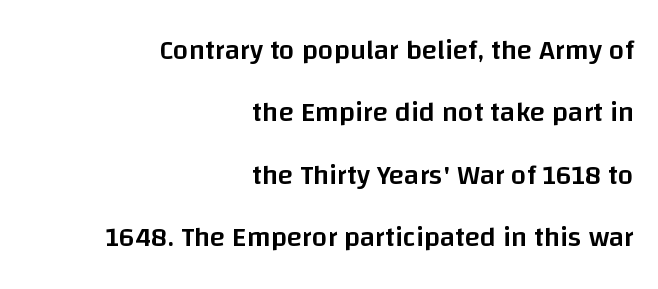
{"serif": "no", "italic": "no", "bold": "semi", "weight": "semibold", "width": "normal", "stroke_contrast": "low", "x_height": "large", "monospaced": "no", "underline": "no", "align": "right", "line_spacing": "loose", "line_spacing_ratio": 2.23, "letter_spacing": "normal", "letter_spacing_em": 0.0, "glyph_px": 28}
